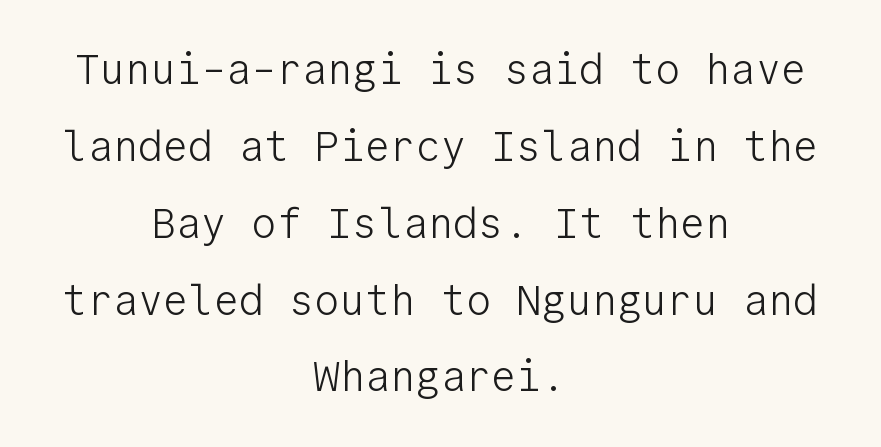
The image shows 42 px light sans-serif type, upright, monospaced; set centered, line spacing 1.83x, normal letter spacing, not underlined; low stroke contrast and a medium x-height.
